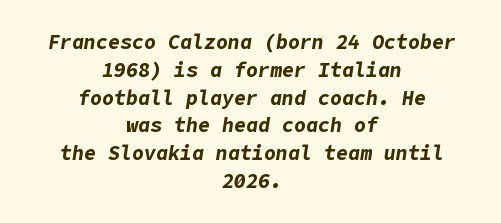
The text block is weighted toward neither margin, spreading evenly from the middle. Caption: bold face, heavy strokes. Rule under the text: the space is simply empty. These lines were composed using italics. Words appear dense and cohesive because spacing is normal. Vertical spacing — default.
